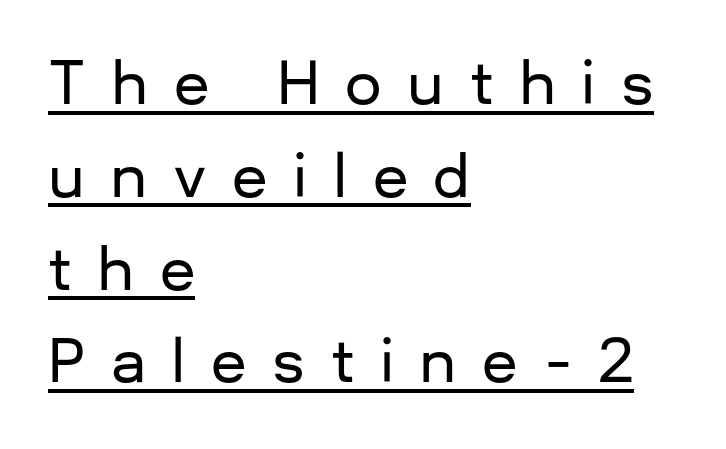
Q: Is the text italic (slanted)? A: No, it is upright.
Q: Is the typeface a serif or a sans-serif typeface? A: Sans-serif.
Q: Is the text underlined? A: Yes.
Q: How is the paragraph aligned? A: Left-aligned.
Q: Is the spacing between letters normal or unusually wide? A: Unusually wide.
Q: Is the spacing between lines tight, normal or loose? A: Normal.
Q: Width (condensed, normal, or wide)? A: Normal.
Q: Stroke contrast? A: Low.
Q: x-height? A: Medium.
Q: Monospaced? A: No.
